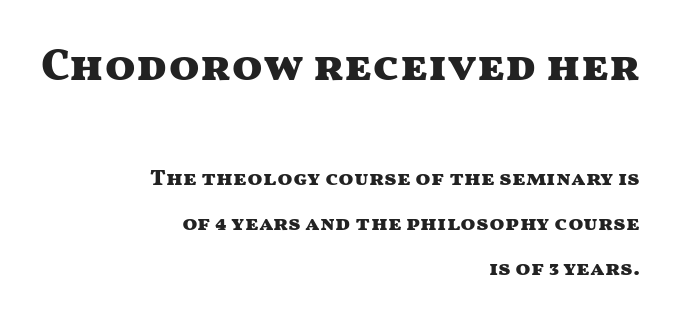
The image shows 45 px heavy, wide sans-serif type, upright; set right-aligned, loose line spacing (2.03x), normal letter spacing, not underlined; the first (top) block is 2.05x larger; medium stroke contrast and a medium x-height.
